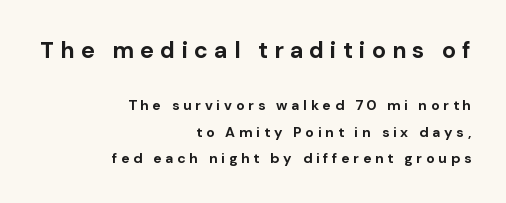
These lines have a slow, spaced-out rhythm from letter to letter. The typesetter chose a ragged-left arrangement here. Is there any slant? The stems are plumb. Only glyphs here, with clear space below each row. The letters in the upper block stand taller than those in the block below. Every letter is thick-stroked: bold, no question.
